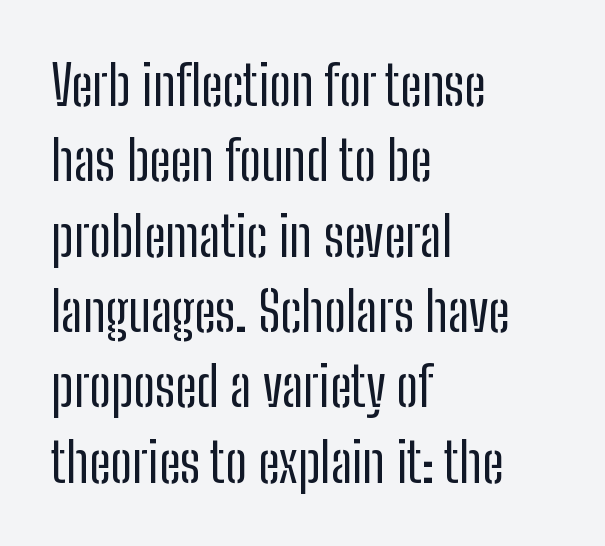
Q: Is the text bold? A: No.
Q: Is the text italic (slanted)? A: No, it is upright.
Q: Is the typeface a serif or a sans-serif typeface? A: Sans-serif.
Q: Is the text underlined? A: No.
Q: How is the paragraph aligned? A: Left-aligned.
Q: Is the spacing between letters normal or unusually wide? A: Normal.
Q: Is the spacing between lines tight, normal or loose? A: Normal.
Q: Width (condensed, normal, or wide)? A: Condensed.
Q: Stroke contrast? A: Low.
Q: x-height? A: Medium.
Q: Monospaced? A: No.
